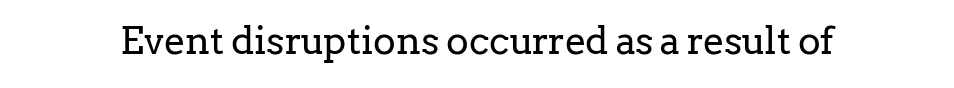
Q: Is the text bold? A: No.
Q: Is the text italic (slanted)? A: No, it is upright.
Q: Is the typeface a serif or a sans-serif typeface? A: Serif.
Q: Is the text underlined? A: No.
Q: Is the spacing between letters normal or unusually wide? A: Normal.
Q: Width (condensed, normal, or wide)? A: Normal.
Q: Stroke contrast? A: Low.
Q: x-height? A: Medium.
Q: Monospaced? A: No.
